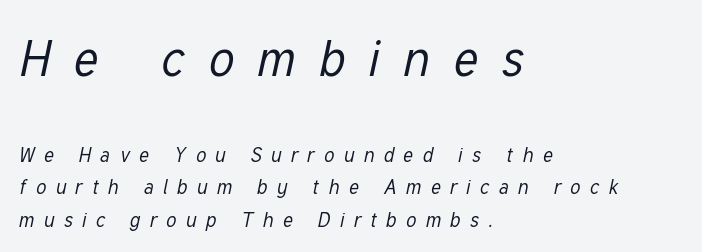
Weight: in the light-to-regular range. Check the space under the baseline: it is left empty. The designer gave the opening block more size than the closing block. Looks like regular typesetting: each glyph gets only the width it needs.
